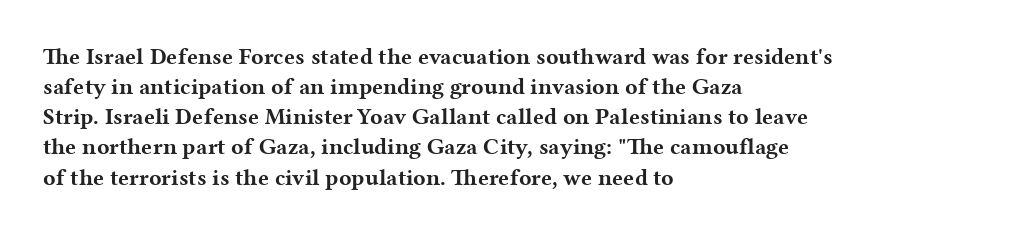
{"italic": "no", "bold": "yes", "underline": "no", "align": "left", "line_spacing": "normal", "line_spacing_ratio": 1.31, "letter_spacing": "normal", "letter_spacing_em": 0.0, "glyph_px": 23}
